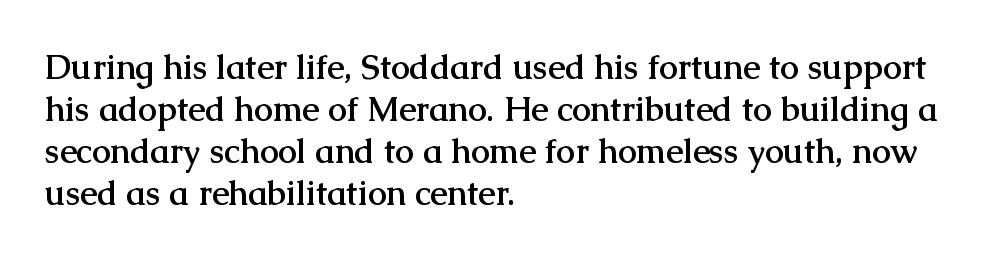
The image shows 34 px semibold serif type, upright; set left-aligned, line spacing 1.24x, normal letter spacing, not underlined; medium stroke contrast and a medium x-height.
